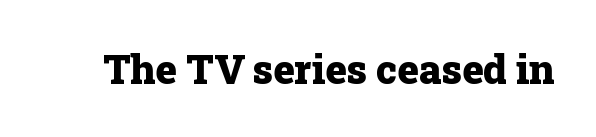
The letters carry serifs — small finishing strokes at the ends of their stems. A typesetter would mark this as roman, not italic. Anything drawn beneath the words? Only blank space. Looks like regular typesetting: each glyph gets only the width it needs. Emphasis by weight is at full strength: bold.
